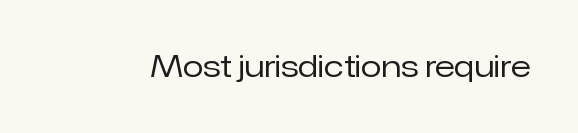
Q: Is the text bold? A: No.
Q: Is the text italic (slanted)? A: No, it is upright.
Q: Is the typeface a serif or a sans-serif typeface? A: Sans-serif.
Q: Is the text underlined? A: No.
Q: Is the spacing between letters normal or unusually wide? A: Normal.
Q: Width (condensed, normal, or wide)? A: Normal.
Q: Stroke contrast? A: Low.
Q: x-height? A: Medium.
Q: Monospaced? A: No.
